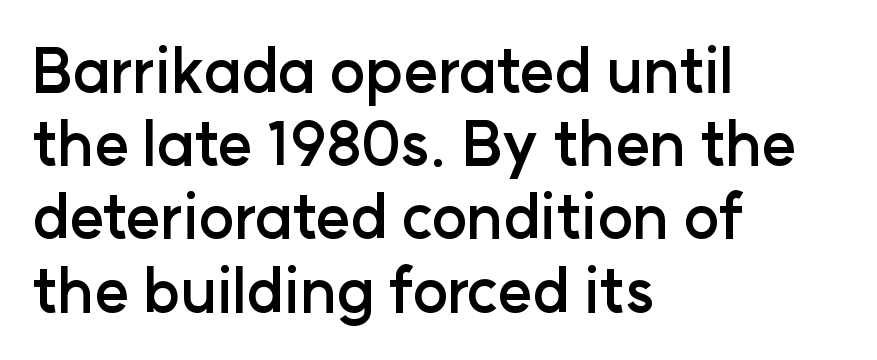
Q: Is the text bold? A: Yes.
Q: Is the text italic (slanted)? A: No, it is upright.
Q: Is the typeface a serif or a sans-serif typeface? A: Sans-serif.
Q: Is the text underlined? A: No.
Q: How is the paragraph aligned? A: Left-aligned.
Q: Is the spacing between letters normal or unusually wide? A: Normal.
Q: Width (condensed, normal, or wide)? A: Normal.
Q: Stroke contrast? A: Low.
Q: x-height? A: Medium.
Q: Monospaced? A: No.
